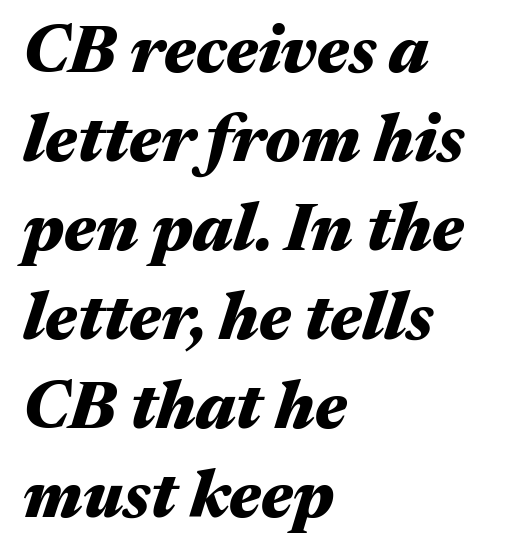
{"italic": "yes", "lean": "right", "slant_degrees": 17, "bold": "yes", "weight": "heavy", "width": "wide", "stroke_contrast": "medium", "x_height": "medium", "monospaced": "no", "underline": "no", "align": "left", "line_spacing": "normal", "line_spacing_ratio": 1.35, "letter_spacing": "normal", "letter_spacing_em": 0.0, "glyph_px": 66}
